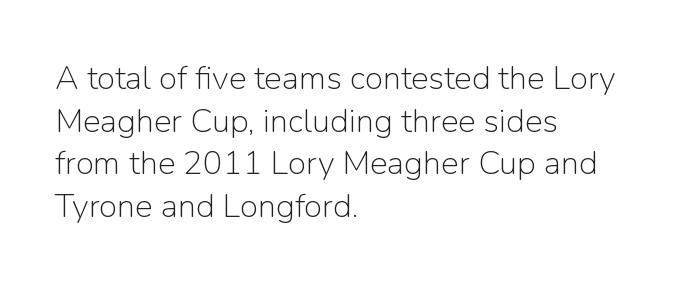
{"serif": "no", "italic": "no", "bold": "no", "weight": "light", "width": "normal", "stroke_contrast": "low", "x_height": "medium", "monospaced": "no", "underline": "no", "align": "left", "line_spacing": "normal", "line_spacing_ratio": 1.29, "letter_spacing": "normal", "letter_spacing_em": 0.0, "glyph_px": 33}
